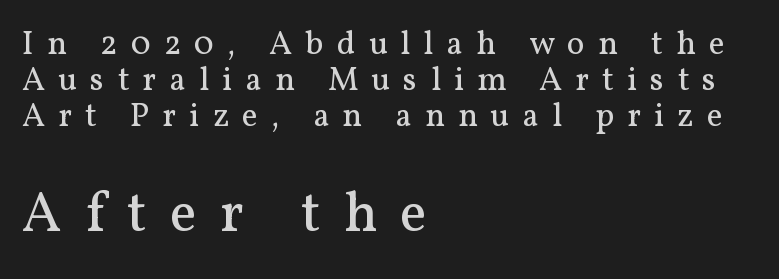
{"serif": "yes", "italic": "no", "bold": "no", "weight": "regular", "width": "normal", "stroke_contrast": "medium", "x_height": "medium", "monospaced": "no", "underline": "no", "align": "left", "line_spacing": "tight", "line_spacing_ratio": 1.09, "letter_spacing": "wide", "letter_spacing_em": 0.4, "larger_block": "second", "size_ratio": 1.73, "glyph_px": 57}
